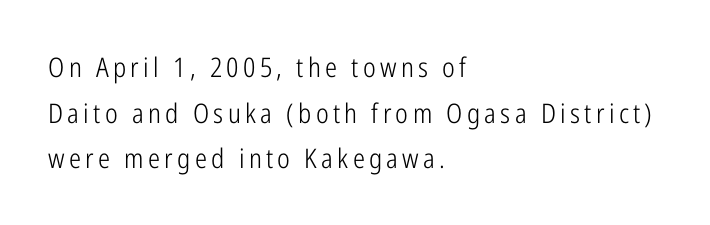
Q: Is the text bold? A: No.
Q: Is the text italic (slanted)? A: No, it is upright.
Q: Is the text underlined? A: No.
Q: How is the paragraph aligned? A: Left-aligned.
Q: Is the spacing between lines tight, normal or loose? A: Normal.
